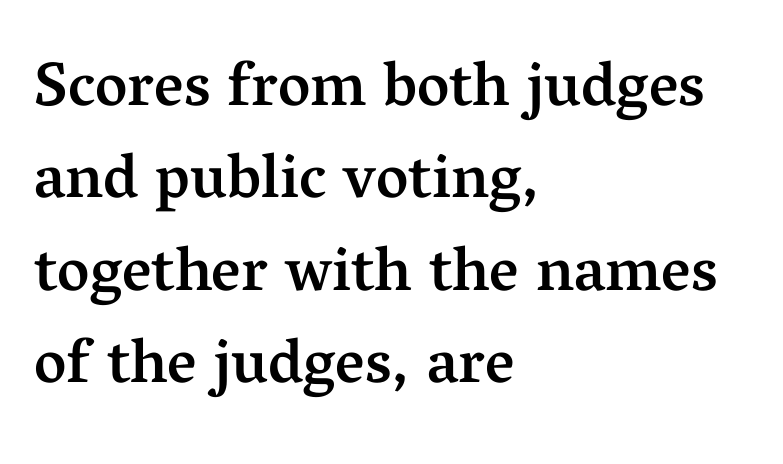
What's the leading like? Ordinary, nothing unusual. The tracking reads as untouched default to a designer's eye. Clear beneath every line of the passage. Is there any slant? The stems are plumb.
